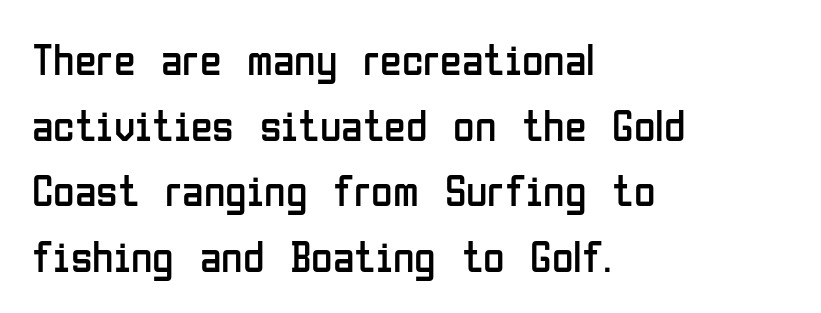
Q: Is the text bold? A: No.
Q: Is the text italic (slanted)? A: No, it is upright.
Q: Is the typeface a serif or a sans-serif typeface? A: Sans-serif.
Q: Is the text underlined? A: No.
Q: How is the paragraph aligned? A: Left-aligned.
Q: Is the spacing between letters normal or unusually wide? A: Normal.
Q: Is the spacing between lines tight, normal or loose? A: Normal.
Q: Width (condensed, normal, or wide)? A: Condensed.
Q: Stroke contrast? A: Low.
Q: x-height? A: Medium.
Q: Monospaced? A: No.
